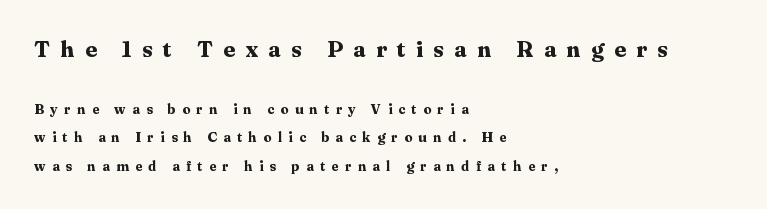
The image shows 23 px bold type, upright; set left-aligned, loose line spacing (2.05x), unusually wide letter spacing (+0.45 em), not underlined; the first (top) block is 1.64x larger.
